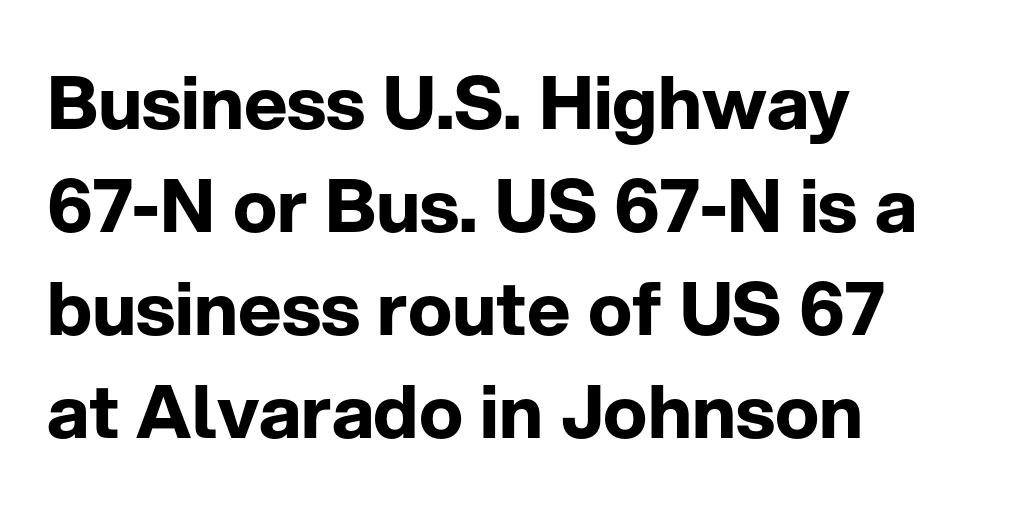
Q: Is the text bold? A: Yes.
Q: Is the text italic (slanted)? A: No, it is upright.
Q: Is the typeface a serif or a sans-serif typeface? A: Sans-serif.
Q: Is the text underlined? A: No.
Q: How is the paragraph aligned? A: Left-aligned.
Q: Is the spacing between letters normal or unusually wide? A: Normal.
Q: Is the spacing between lines tight, normal or loose? A: Normal.
Q: Width (condensed, normal, or wide)? A: Normal.
Q: Stroke contrast? A: Low.
Q: x-height? A: Medium.
Q: Monospaced? A: No.
